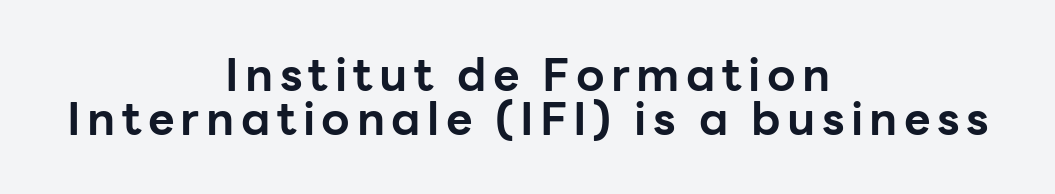
Beneath every word, the page is bare. The lines are packed closely together with very little leading. The typography opts for an upright posture over an oblique one. As a designer I'd log this as weight 700, bold. The letters advance in unequal steps, a hallmark of proportional type. Visually the block forms a symmetrical silhouette, jagged on both flanks.
